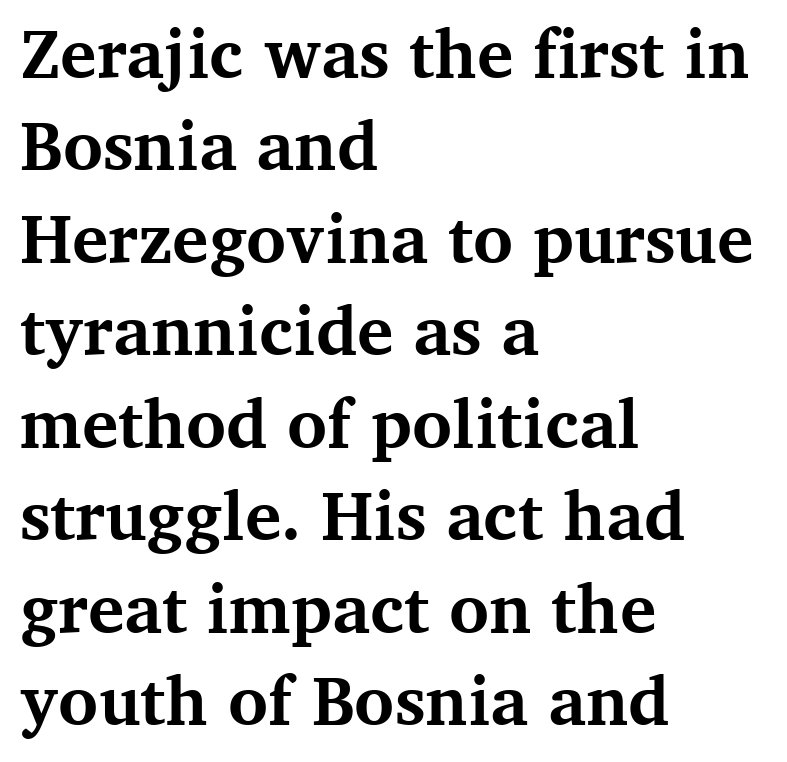
{"serif": "yes", "italic": "no", "bold": "yes", "weight": "bold", "width": "normal", "stroke_contrast": "medium", "x_height": "medium", "monospaced": "no", "underline": "no", "align": "left", "line_spacing": "normal", "line_spacing_ratio": 1.36, "letter_spacing": "normal", "letter_spacing_em": 0.0, "glyph_px": 68}
